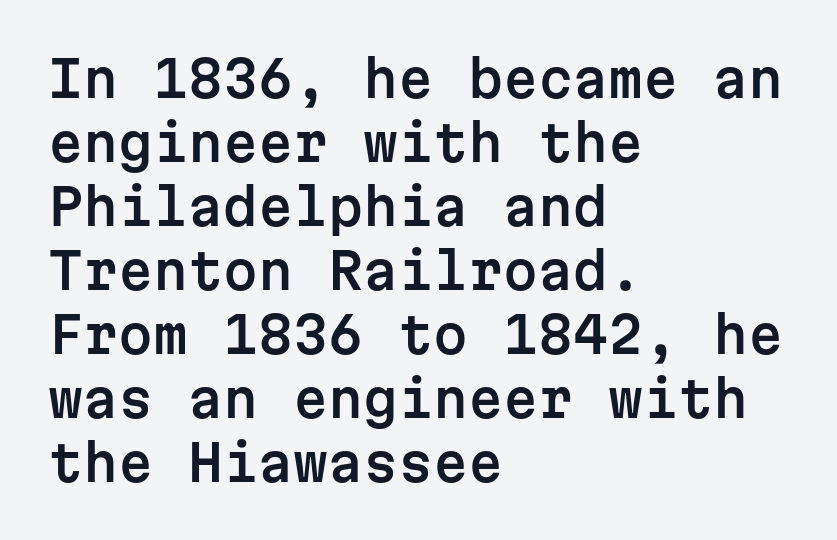
Q: Is the text italic (slanted)? A: No, it is upright.
Q: Is the typeface a serif or a sans-serif typeface? A: Sans-serif.
Q: Is the text underlined? A: No.
Q: How is the paragraph aligned? A: Left-aligned.
Q: Is the spacing between letters normal or unusually wide? A: Normal.
Q: Is the spacing between lines tight, normal or loose? A: Normal.
Q: Width (condensed, normal, or wide)? A: Normal.
Q: Stroke contrast? A: Low.
Q: x-height? A: Medium.
Q: Monospaced? A: Yes.
